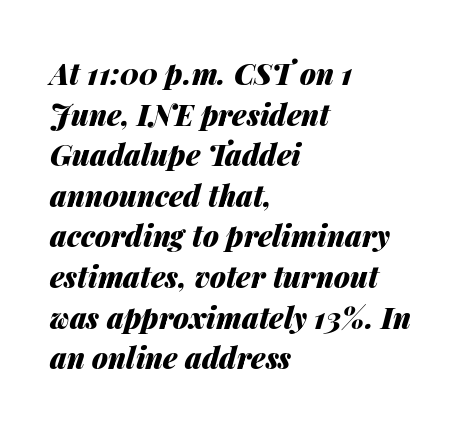
The image shows 29 px heavy type, italic (leaning right); set left-aligned, normal line spacing (1.4x), normal letter spacing, not underlined; medium stroke contrast and a medium x-height.
